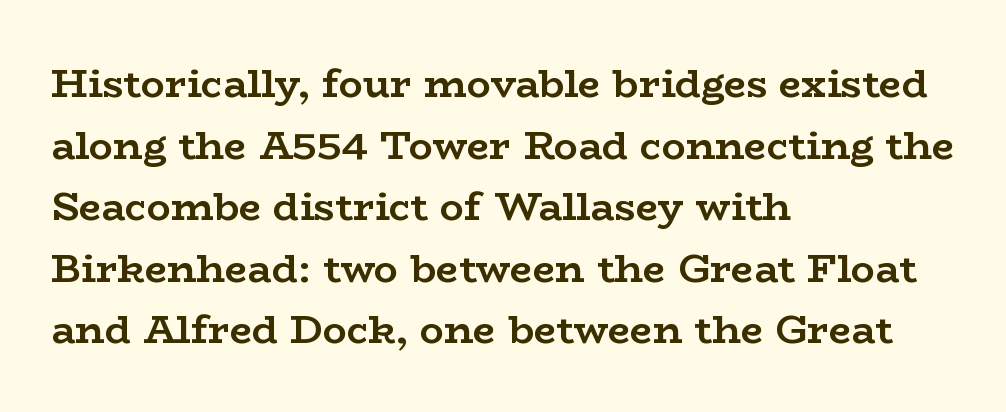
{"serif": "yes", "italic": "no", "bold": "yes", "weight": "semibold", "width": "wide", "stroke_contrast": "low", "x_height": "medium", "monospaced": "no", "underline": "no", "align": "left", "line_spacing": "normal", "line_spacing_ratio": 1.54, "letter_spacing": "normal", "letter_spacing_em": 0.0, "glyph_px": 40}
